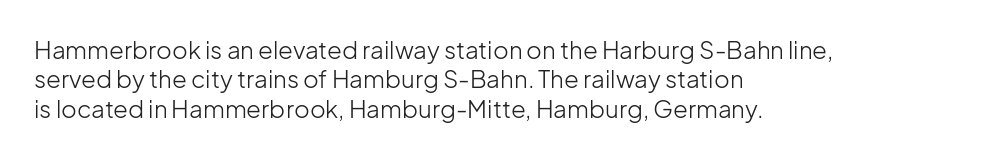
{"italic": "no", "bold": "no", "underline": "no", "align": "left", "line_spacing_ratio": 1.22, "letter_spacing": "normal", "letter_spacing_em": 0.0, "glyph_px": 24}
